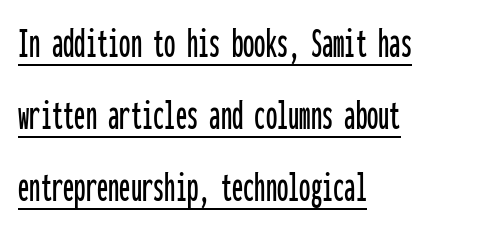
Q: Is the text italic (slanted)? A: No, it is upright.
Q: Is the typeface a serif or a sans-serif typeface? A: Sans-serif.
Q: Is the text underlined? A: Yes.
Q: How is the paragraph aligned? A: Left-aligned.
Q: Is the spacing between letters normal or unusually wide? A: Normal.
Q: Is the spacing between lines tight, normal or loose? A: Normal.
Q: Width (condensed, normal, or wide)? A: Condensed.
Q: Stroke contrast? A: Low.
Q: x-height? A: Medium.
Q: Monospaced? A: Yes.
